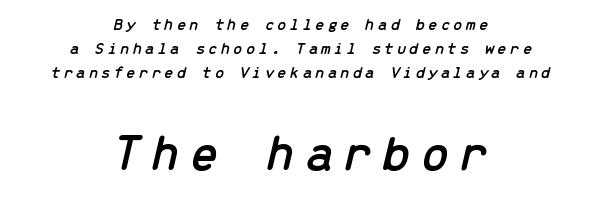
The passage shown is typed in a monospace face where columns stay perfectly aligned. When letters slant like this, we call the style italic. If you squint, the bottom block still reads clearly — it's the larger of the two. Letters rest on an invisible, unmarked baseline. The whitespace from short lines is split evenly between both sides.
